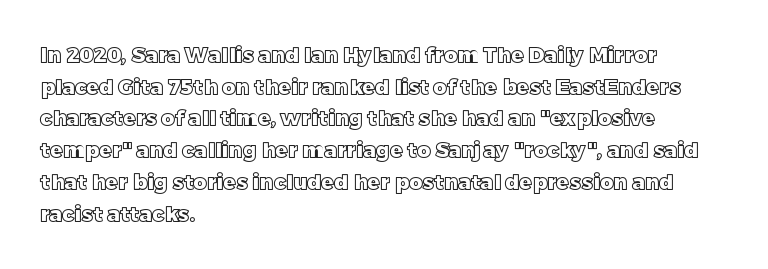
Q: Is the text italic (slanted)? A: No, it is upright.
Q: Is the text underlined? A: No.
Q: How is the paragraph aligned? A: Left-aligned.
Q: Is the spacing between letters normal or unusually wide? A: Normal.
Q: Is the spacing between lines tight, normal or loose? A: Normal.
